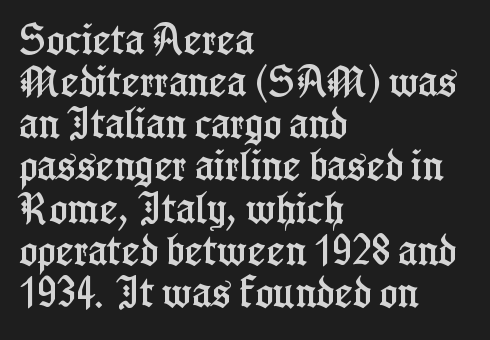
The characters display serif detailing at their extremities. Between one letter and the next there's only the usual sliver of space. Varying glyph widths throughout — classic text-font behaviour. It's the straight-up-and-down kind of type.
